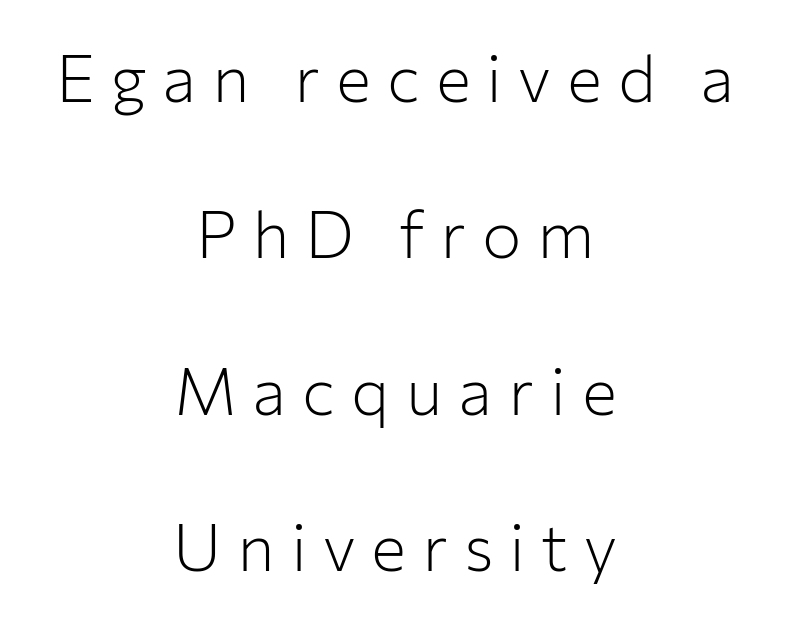
The image shows 66 px light sans-serif type, upright; set centered, loose line spacing (2.37x), unusually wide letter spacing (+0.24 em), not underlined; low stroke contrast and a medium x-height.
